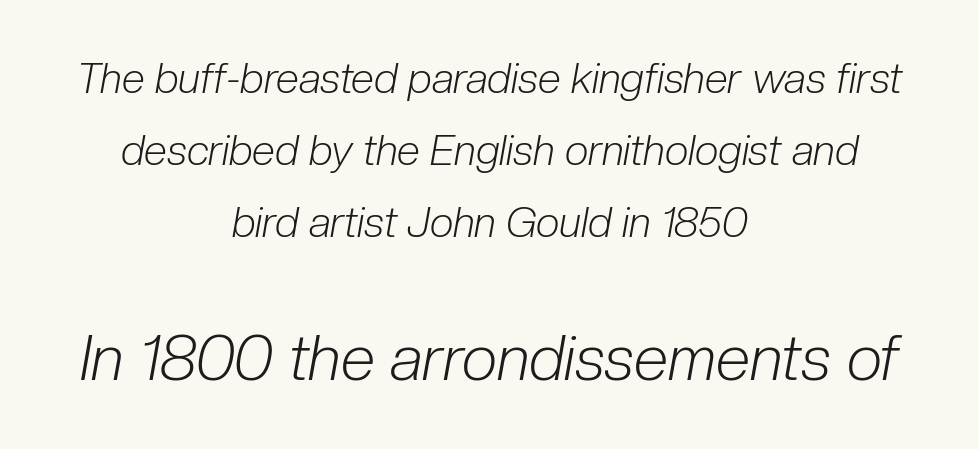
{"italic": "yes", "lean": "right", "slant_degrees": 10, "bold": "no", "weight": "light", "width": "condensed", "stroke_contrast": "low", "x_height": "medium", "monospaced": "no", "underline": "no", "align": "center", "line_spacing_ratio": 1.72, "letter_spacing": "normal", "letter_spacing_em": 0.0, "larger_block": "second", "size_ratio": 1.5, "glyph_px": 63}
